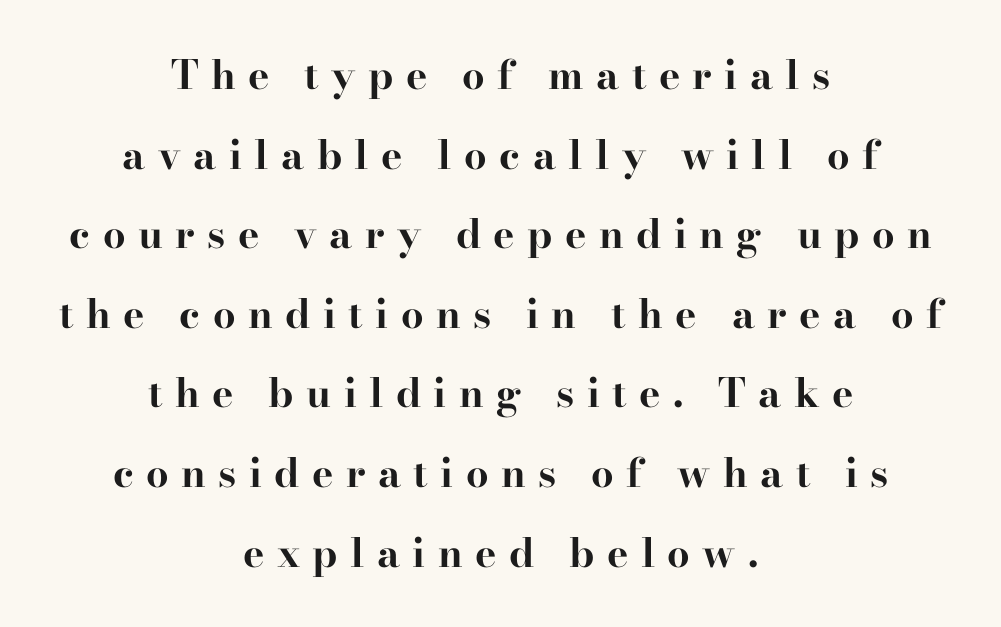
The image shows 40 px bold, wide serif type, upright; set centered, loose line spacing (1.99x), unusually wide letter spacing (+0.31 em), not underlined; high stroke contrast and a small x-height.
